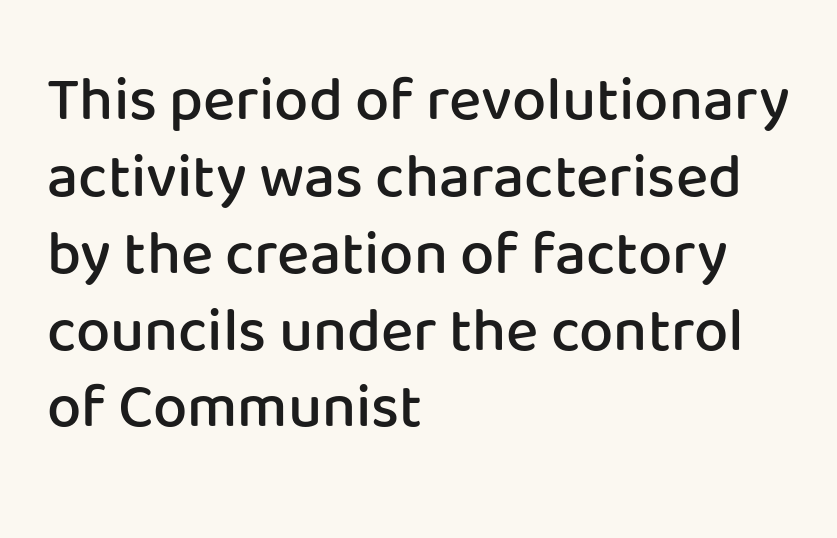
Q: Is the text bold? A: Semi-bold.
Q: Is the text italic (slanted)? A: No, it is upright.
Q: Is the typeface a serif or a sans-serif typeface? A: Sans-serif.
Q: Is the text underlined? A: No.
Q: How is the paragraph aligned? A: Left-aligned.
Q: Is the spacing between letters normal or unusually wide? A: Normal.
Q: Is the spacing between lines tight, normal or loose? A: Normal.
Q: Width (condensed, normal, or wide)? A: Normal.
Q: Stroke contrast? A: Low.
Q: x-height? A: Medium.
Q: Monospaced? A: No.
